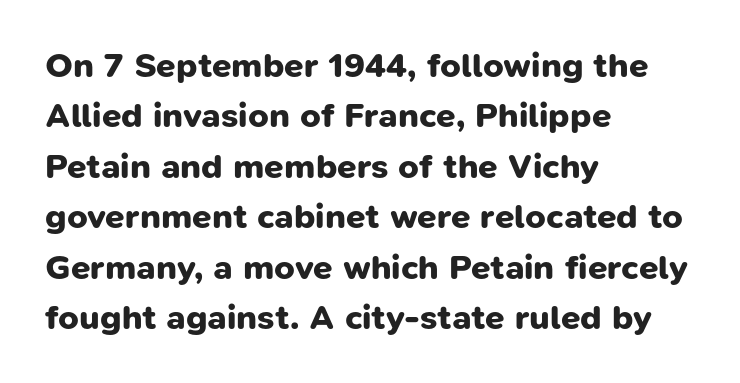
Q: Is the text bold? A: Yes.
Q: Is the typeface a serif or a sans-serif typeface? A: Sans-serif.
Q: Is the text underlined? A: No.
Q: How is the paragraph aligned? A: Left-aligned.
Q: Is the spacing between letters normal or unusually wide? A: Normal.
Q: Is the spacing between lines tight, normal or loose? A: Normal.
Q: Width (condensed, normal, or wide)? A: Normal.
Q: Stroke contrast? A: Low.
Q: x-height? A: Medium.
Q: Monospaced? A: No.
